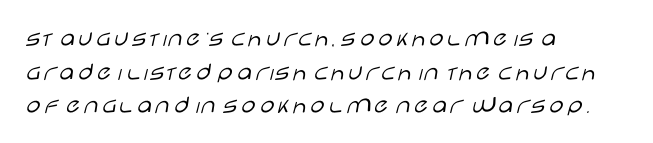
Q: Is the text bold? A: No.
Q: Is the text italic (slanted)? A: Yes.
Q: Is the text underlined? A: No.
Q: How is the paragraph aligned? A: Left-aligned.
Q: Is the spacing between letters normal or unusually wide? A: Normal.
Q: Is the spacing between lines tight, normal or loose? A: Normal.
